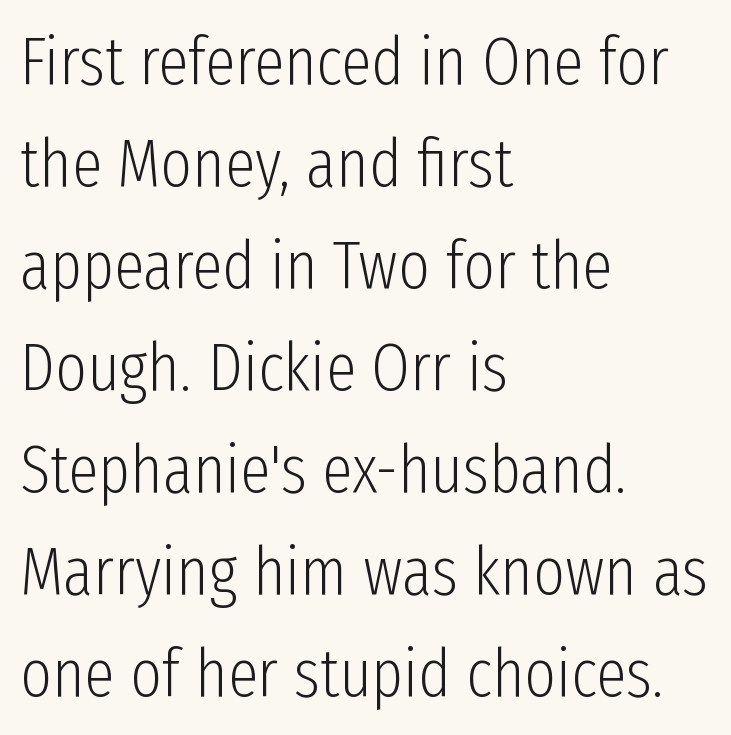
Q: Is the text bold? A: No.
Q: Is the text italic (slanted)? A: No, it is upright.
Q: Is the typeface a serif or a sans-serif typeface? A: Sans-serif.
Q: Is the text underlined? A: No.
Q: How is the paragraph aligned? A: Left-aligned.
Q: Is the spacing between letters normal or unusually wide? A: Normal.
Q: Is the spacing between lines tight, normal or loose? A: Normal.
Q: Width (condensed, normal, or wide)? A: Condensed.
Q: Stroke contrast? A: Low.
Q: x-height? A: Medium.
Q: Monospaced? A: No.
